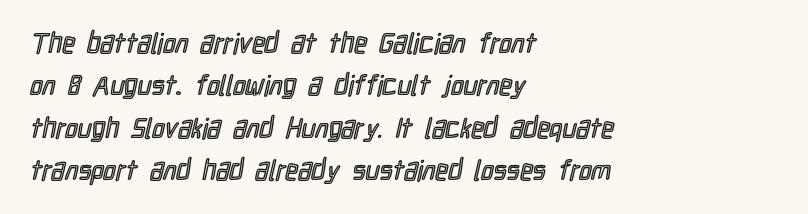
Has an underline been added? It has not. Nothing unusual about the tracking: characters are spaced as the font intends. Varying glyph widths throughout — classic text-font behaviour. If you measured baseline to baseline, you'd find a middling distance. Where is the straight margin? On the left.
